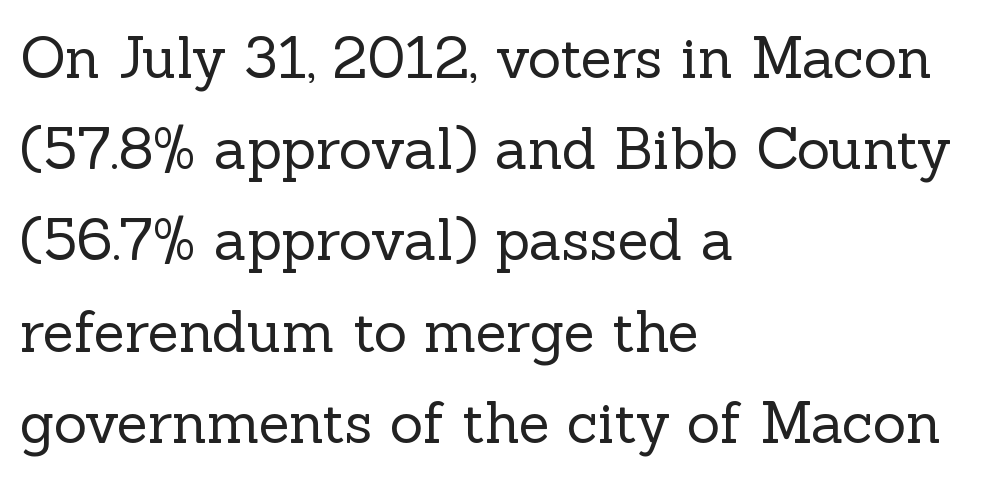
Q: Is the text bold? A: No.
Q: Is the text italic (slanted)? A: No, it is upright.
Q: Is the typeface a serif or a sans-serif typeface? A: Serif.
Q: Is the text underlined? A: No.
Q: How is the paragraph aligned? A: Left-aligned.
Q: Is the spacing between letters normal or unusually wide? A: Normal.
Q: Is the spacing between lines tight, normal or loose? A: Normal.
Q: Width (condensed, normal, or wide)? A: Normal.
Q: x-height? A: Medium.
Q: Monospaced? A: No.
